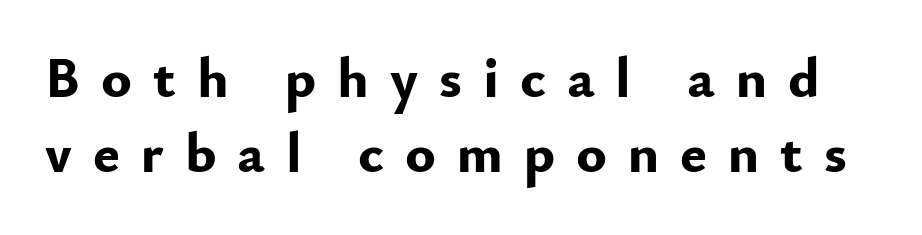
The image shows 57 px bold sans-serif type, upright; set normal line spacing (1.32x), unusually wide letter spacing (+0.37 em), not underlined; low stroke contrast and a small x-height.
